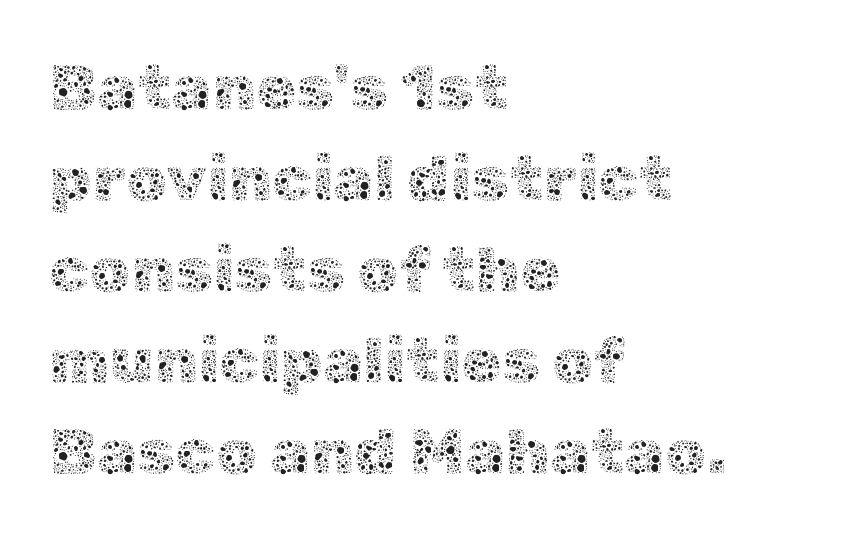
Weight: in the light-to-regular range. Each row of text sits above clean, open space. No extra tracking has been applied to these lines. This sample is left-justified, so line endings fall wherever the words run out.
